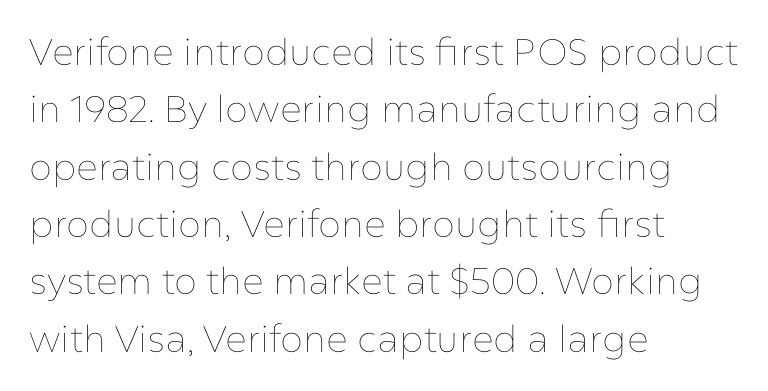
Q: Is the text bold? A: No.
Q: Is the text italic (slanted)? A: No, it is upright.
Q: Is the text underlined? A: No.
Q: How is the paragraph aligned? A: Left-aligned.
Q: Is the spacing between letters normal or unusually wide? A: Normal.
Q: Is the spacing between lines tight, normal or loose? A: Normal.
Q: Width (condensed, normal, or wide)? A: Normal.
Q: Stroke contrast? A: Low.
Q: x-height? A: Medium.
Q: Monospaced? A: No.
